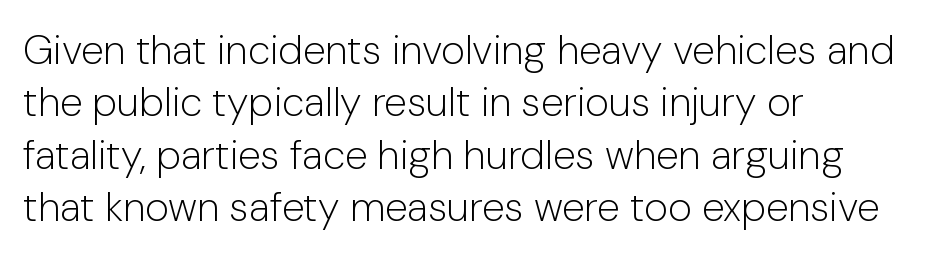
Q: Is the text bold? A: No.
Q: Is the text italic (slanted)? A: No, it is upright.
Q: Is the typeface a serif or a sans-serif typeface? A: Sans-serif.
Q: Is the text underlined? A: No.
Q: How is the paragraph aligned? A: Left-aligned.
Q: Is the spacing between letters normal or unusually wide? A: Normal.
Q: Is the spacing between lines tight, normal or loose? A: Normal.
Q: Width (condensed, normal, or wide)? A: Normal.
Q: Stroke contrast? A: Low.
Q: x-height? A: Medium.
Q: Monospaced? A: No.
